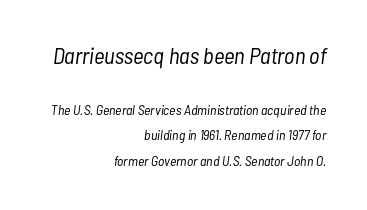
Q: Is the text bold? A: No.
Q: Is the text italic (slanted)? A: Yes, it leans right by about 7 degrees.
Q: Is the text underlined? A: No.
Q: How is the paragraph aligned? A: Right-aligned.
Q: Is the spacing between letters normal or unusually wide? A: Normal.
Q: Which block of text is set in a larger size, the first (top) or the second (bottom)? A: The first (top) one.
